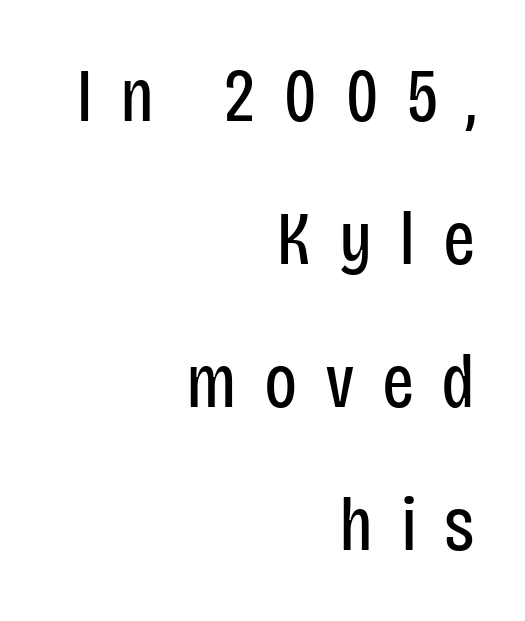
Q: Is the text bold? A: No.
Q: Is the text italic (slanted)? A: No, it is upright.
Q: Is the typeface a serif or a sans-serif typeface? A: Sans-serif.
Q: Is the text underlined? A: No.
Q: How is the paragraph aligned? A: Right-aligned.
Q: Is the spacing between letters normal or unusually wide? A: Unusually wide.
Q: Width (condensed, normal, or wide)? A: Condensed.
Q: Stroke contrast? A: Low.
Q: x-height? A: Large.
Q: Monospaced? A: No.
